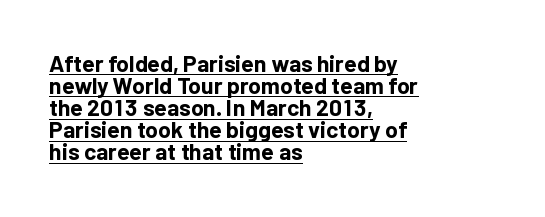
The image shows 23 px bold type, upright; set left-aligned, tight line spacing (0.96x), normal letter spacing, underlined.
